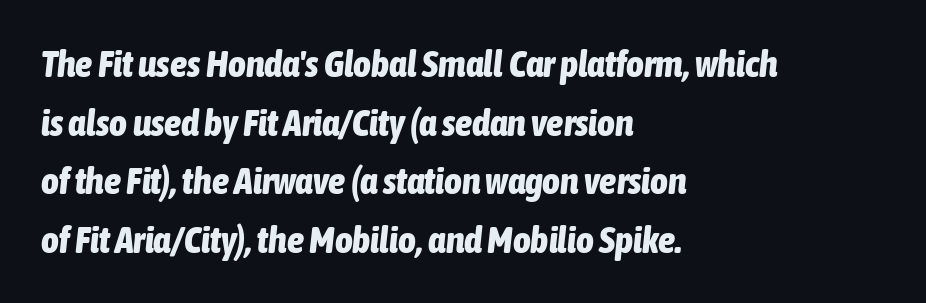
Plenty of ink on the page — the face is bold. Between one letter and the next there's only the usual sliver of space. Quick note: interline space is typical. These lines are rendered in a variable-pitch font. Check the space under the baseline: it is left empty.
